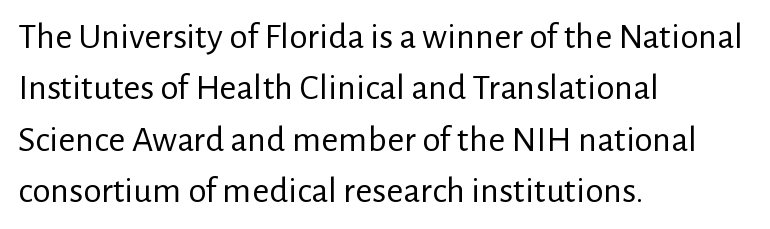
The image shows 37 px regular-weight sans-serif type, upright; set left-aligned, normal line spacing (1.39x), normal letter spacing, not underlined; low stroke contrast and a medium x-height.
